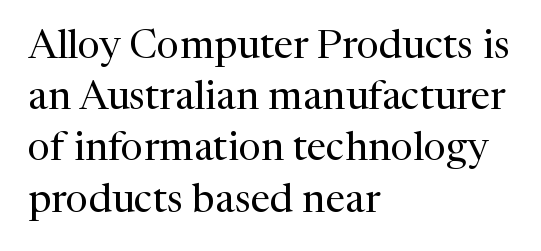
The passage shown is typed in a proportional face where columns would drift. The strokes carry an ordinary text weight at most. Short note: letters normally spaced. The typesetter chose a ragged-right arrangement here. The face used here is seriffed, in the tradition of book romans.
